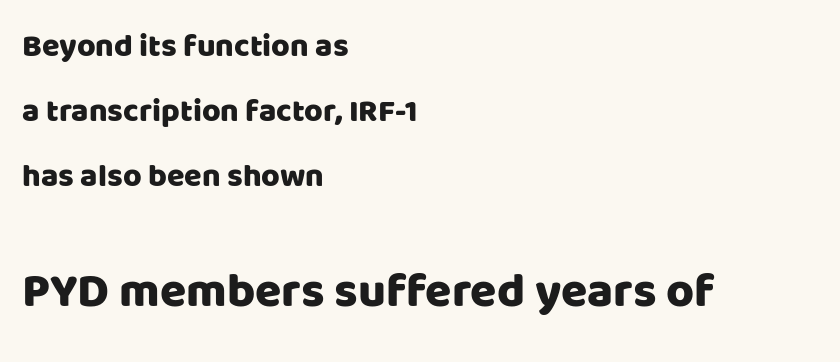
The image shows 48 px sans-serif type, upright; set left-aligned, loose line spacing (2.03x), normal letter spacing, not underlined; the second (bottom) block is 1.5x larger; low stroke contrast and a large x-height.
